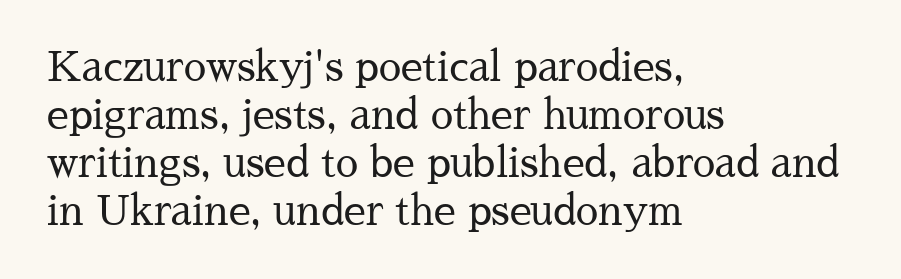
Q: Is the text bold? A: No.
Q: Is the text italic (slanted)? A: No, it is upright.
Q: Is the typeface a serif or a sans-serif typeface? A: Serif.
Q: Is the text underlined? A: No.
Q: How is the paragraph aligned? A: Left-aligned.
Q: Is the spacing between letters normal or unusually wide? A: Normal.
Q: Width (condensed, normal, or wide)? A: Normal.
Q: Stroke contrast? A: Medium.
Q: x-height? A: Medium.
Q: Monospaced? A: No.
